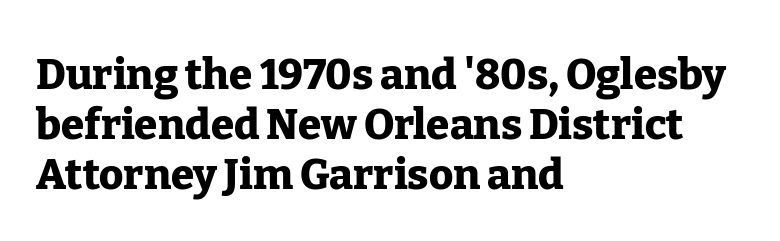
{"serif": "yes", "italic": "no", "bold": "yes", "weight": "heavy", "width": "normal", "stroke_contrast": "low", "x_height": "medium", "monospaced": "no", "underline": "no", "align": "left", "line_spacing_ratio": 1.19, "letter_spacing": "normal", "letter_spacing_em": 0.0, "glyph_px": 42}
